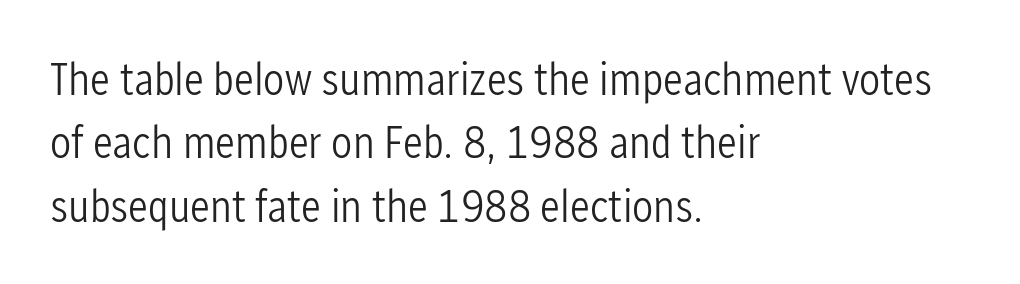
This is not heavy type; no bold has been used. Each word holds together tightly as a unit, with standard inter-letter gaps. Classification — sans serif. Characters remain perfectly vertical along every line. This sample has the flowing, uneven cadence of proportional lettering. Compared with typical paragraphs, the rows here are spaced about the same.
